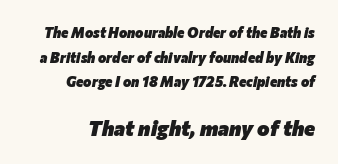
Q: Is the text bold? A: Yes.
Q: Is the text italic (slanted)? A: Yes, it leans right by about 12 degrees.
Q: Is the text underlined? A: No.
Q: Is the spacing between letters normal or unusually wide? A: Normal.
Q: Which block of text is set in a larger size, the first (top) or the second (bottom)? A: The second (bottom) one.
